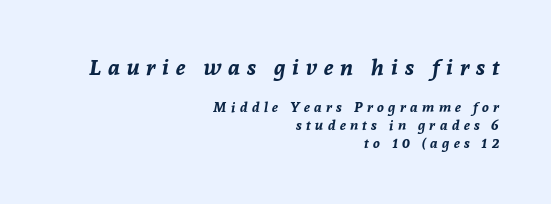
{"italic": "yes", "lean": "right", "slant_degrees": 8, "bold": "yes", "underline": "no", "align": "right", "line_spacing": "normal", "line_spacing_ratio": 1.26, "letter_spacing": "wide", "letter_spacing_em": 0.31, "larger_block": "first", "size_ratio": 1.57, "glyph_px": 22}
